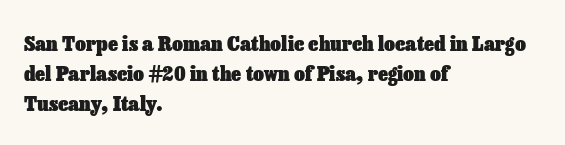
The font's upright variant was chosen for this text. These lines keep a tight, regular rhythm from letter to letter. Notice how thick the strokes are: this is what a full bold looks like. These lines sit exactly where default settings would place them.
